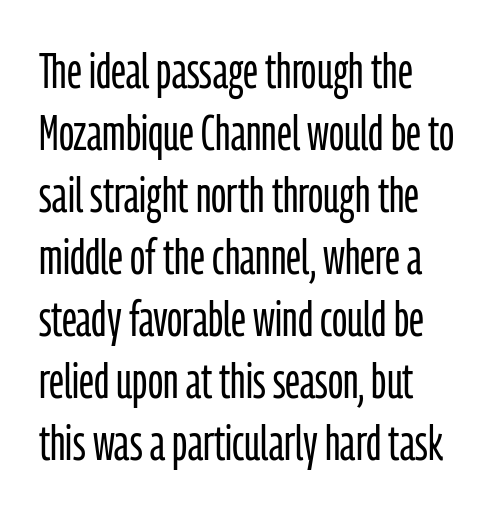
{"serif": "no", "italic": "no", "bold": "no", "weight": "light", "width": "condensed", "stroke_contrast": "low", "x_height": "medium", "monospaced": "no", "underline": "no", "align": "left", "line_spacing_ratio": 1.24, "letter_spacing": "normal", "letter_spacing_em": 0.0, "glyph_px": 50}
